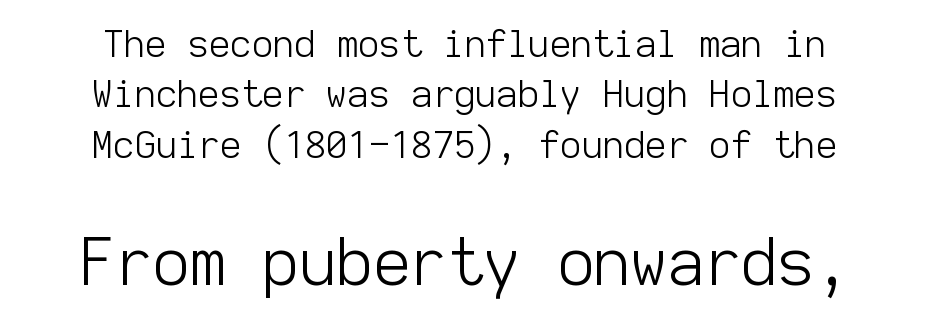
Q: Is the text bold? A: No.
Q: Is the text italic (slanted)? A: No, it is upright.
Q: Is the typeface a serif or a sans-serif typeface? A: Sans-serif.
Q: Is the text underlined? A: No.
Q: How is the paragraph aligned? A: Centered.
Q: Is the spacing between letters normal or unusually wide? A: Normal.
Q: Is the spacing between lines tight, normal or loose? A: Normal.
Q: Which block of text is set in a larger size, the first (top) or the second (bottom)? A: The second (bottom) one.
Q: Width (condensed, normal, or wide)? A: Normal.
Q: Stroke contrast? A: Low.
Q: x-height? A: Medium.
Q: Monospaced? A: Yes.
